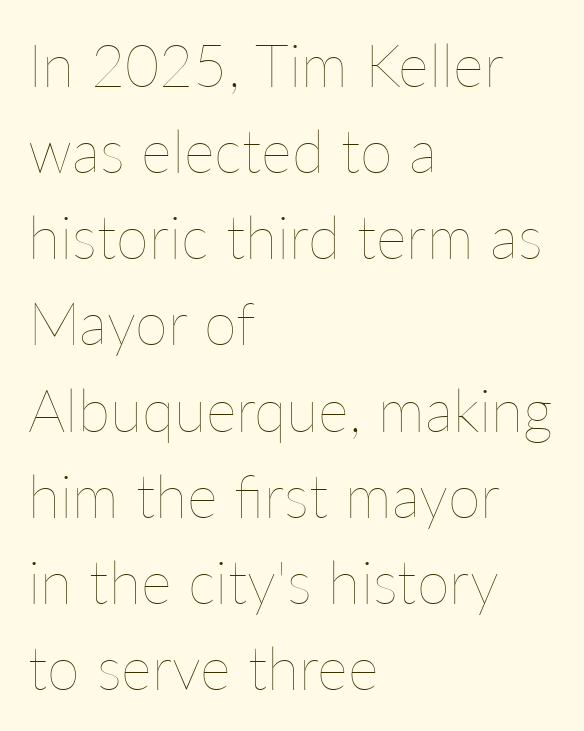
The image shows 59 px thin type, upright; set left-aligned, normal line spacing (1.46x), normal letter spacing, not underlined; low stroke contrast and a medium x-height.
